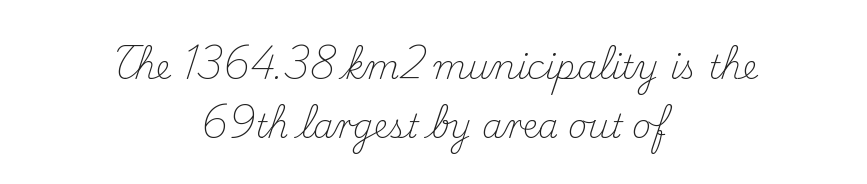
Q: Is the text bold? A: No.
Q: Is the text italic (slanted)? A: Yes.
Q: Is the typeface a serif or a sans-serif typeface? A: Serif.
Q: Is the text underlined? A: No.
Q: How is the paragraph aligned? A: Centered.
Q: Is the spacing between letters normal or unusually wide? A: Normal.
Q: Width (condensed, normal, or wide)? A: Normal.
Q: Stroke contrast? A: Medium.
Q: x-height? A: Small.
Q: Monospaced? A: No.
